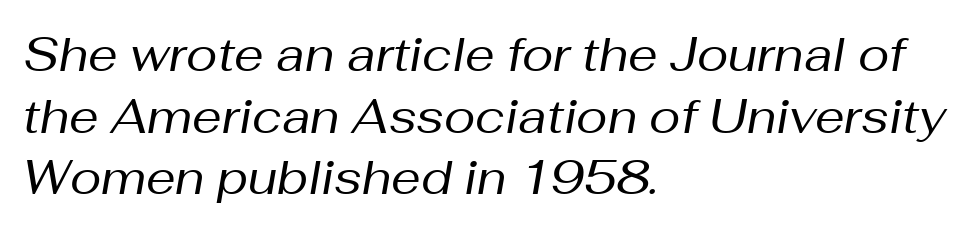
{"italic": "yes", "lean": "right", "slant_degrees": 10, "bold": "no", "weight": "regular", "width": "normal", "stroke_contrast": "medium", "x_height": "medium", "monospaced": "no", "underline": "no", "align": "left", "line_spacing": "normal", "line_spacing_ratio": 1.31, "letter_spacing": "normal", "letter_spacing_em": 0.0, "glyph_px": 47}
